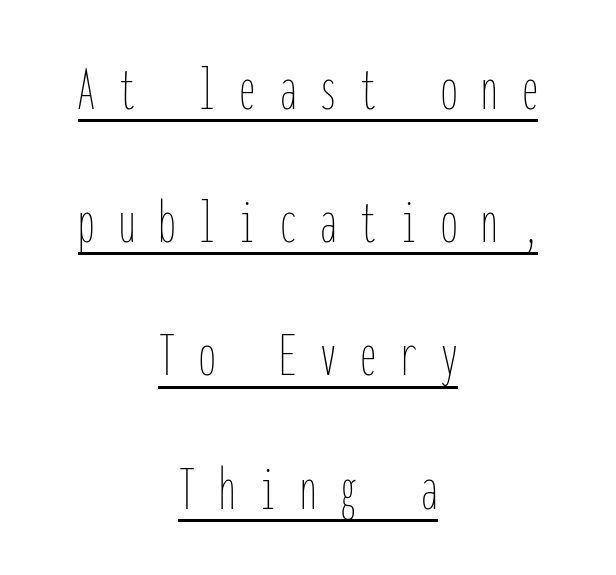
The image shows 65 px thin, condensed type, upright, monospaced; set centered, loose line spacing (2.05x), unusually wide letter spacing (+0.37 em), underlined; low stroke contrast and a medium x-height.
